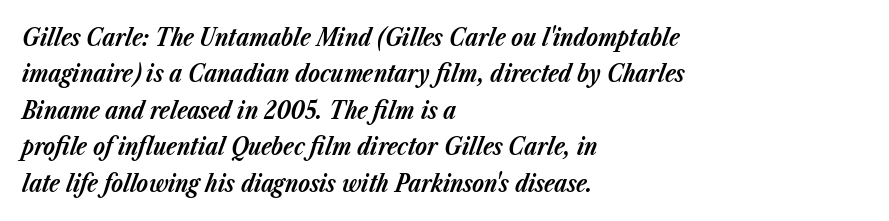
{"italic": "yes", "lean": "right", "slant_degrees": 23, "bold": "yes", "underline": "no", "align": "left", "line_spacing": "normal", "line_spacing_ratio": 1.52, "letter_spacing": "normal", "letter_spacing_em": 0.0, "glyph_px": 24}
